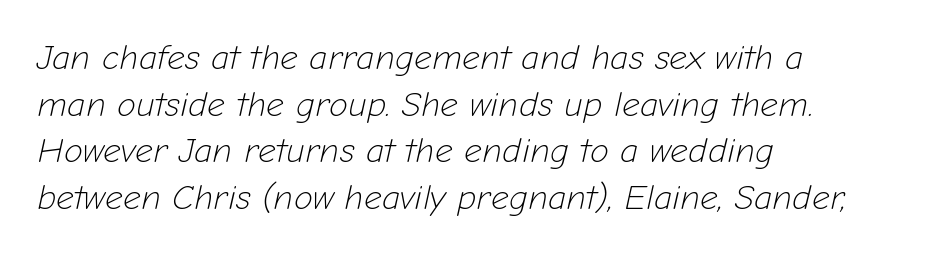
{"italic": "yes", "lean": "right", "slant_degrees": 12, "bold": "no", "weight": "light", "width": "normal", "stroke_contrast": "low", "x_height": "medium", "monospaced": "no", "underline": "no", "align": "left", "line_spacing": "normal", "line_spacing_ratio": 1.33, "letter_spacing": "normal", "letter_spacing_em": 0.0, "glyph_px": 35}
